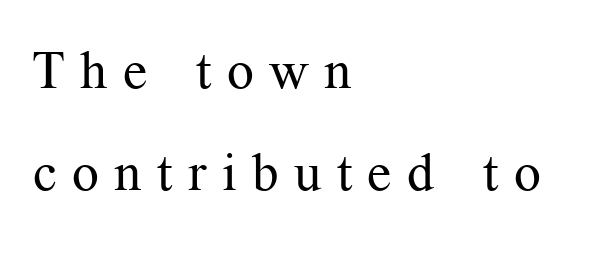
{"serif": "yes", "italic": "no", "bold": "no", "weight": "regular", "width": "normal", "stroke_contrast": "medium", "x_height": "medium", "monospaced": "no", "underline": "no", "align": "left", "line_spacing": "loose", "line_spacing_ratio": 1.92, "letter_spacing": "wide", "letter_spacing_em": 0.29, "glyph_px": 53}
